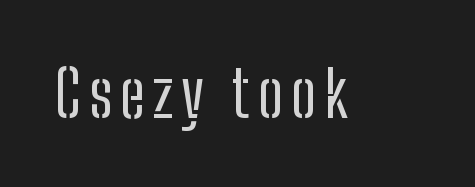
{"serif": "no", "italic": "no", "bold": "no", "weight": "regular", "width": "condensed", "stroke_contrast": "low", "x_height": "medium", "monospaced": "no", "underline": "no", "glyph_px": 64}
